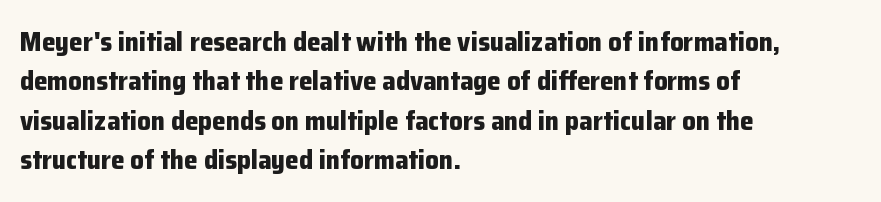
{"italic": "no", "bold": "yes", "underline": "no", "align": "left", "line_spacing": "normal", "line_spacing_ratio": 1.46, "letter_spacing": "normal", "letter_spacing_em": 0.0, "glyph_px": 27}
